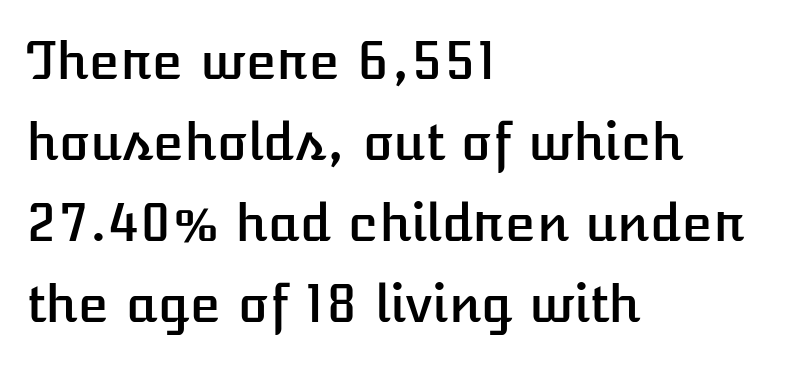
The leading is moderate, giving the passage an even texture. The zone under the glyphs is completely vacant. Character widths vary here, with narrow letters taking less room than wide ones. Notice how the stems are strictly vertical — no italics here. The rendering keeps characters at their native spacing.
